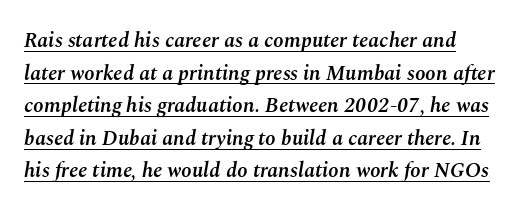
Q: Is the text bold? A: Semi-bold.
Q: Is the text italic (slanted)? A: Yes, it leans right by about 10 degrees.
Q: Is the text underlined? A: Yes.
Q: Is the spacing between letters normal or unusually wide? A: Normal.
Q: Is the spacing between lines tight, normal or loose? A: Normal.
